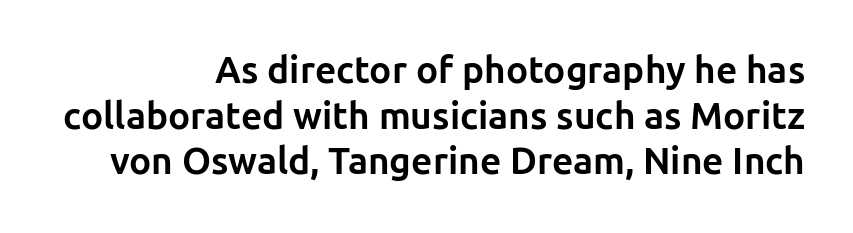
{"serif": "no", "italic": "no", "bold": "yes", "weight": "bold", "width": "normal", "stroke_contrast": "low", "x_height": "medium", "monospaced": "no", "underline": "no", "align": "right", "line_spacing_ratio": 1.23, "letter_spacing": "normal", "letter_spacing_em": 0.0, "glyph_px": 37}
